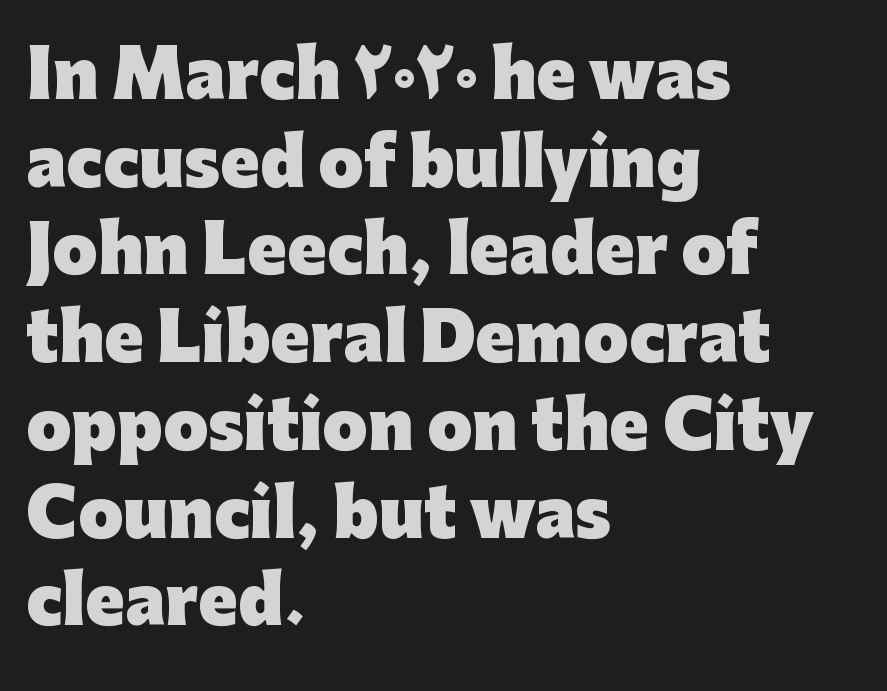
{"serif": "no", "italic": "no", "bold": "yes", "weight": "heavy", "width": "normal", "stroke_contrast": "low", "x_height": "medium", "monospaced": "no", "underline": "no", "align": "left", "line_spacing": "normal", "line_spacing_ratio": 1.35, "letter_spacing": "normal", "letter_spacing_em": 0.0, "glyph_px": 65}
